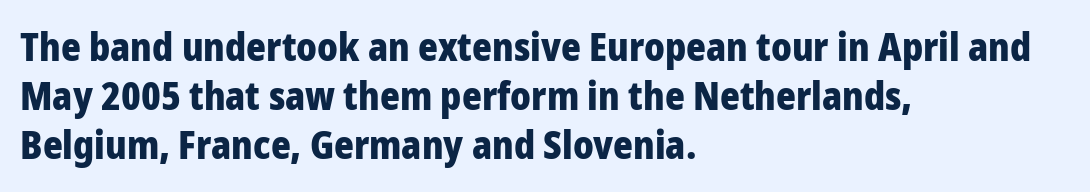
The space between consecutive lines is moderate. Every character sits straight up, as roman type does. Which margin do the lines hug? The left one — the right edge is uneven. Short note: letters normally spaced. Bare-footed words on every line.
